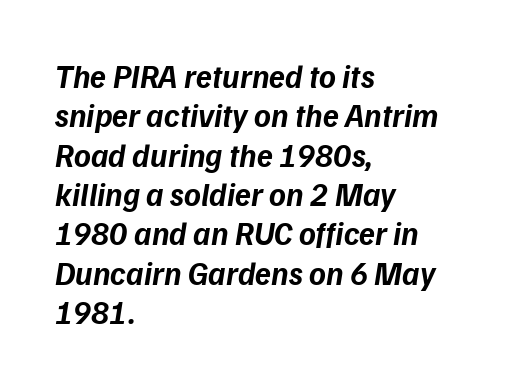
{"serif": "no", "bold": "yes", "weight": "bold", "width": "normal", "stroke_contrast": "low", "x_height": "medium", "monospaced": "no", "underline": "no", "align": "left", "line_spacing_ratio": 1.23, "letter_spacing": "normal", "letter_spacing_em": 0.0, "glyph_px": 32}
